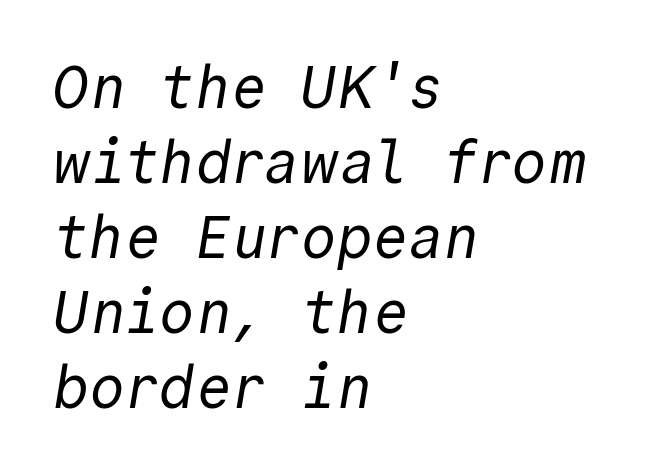
The image shows 59 px regular-weight sans-serif type, monospaced; set left-aligned, normal line spacing (1.27x), normal letter spacing, not underlined; a medium x-height.
